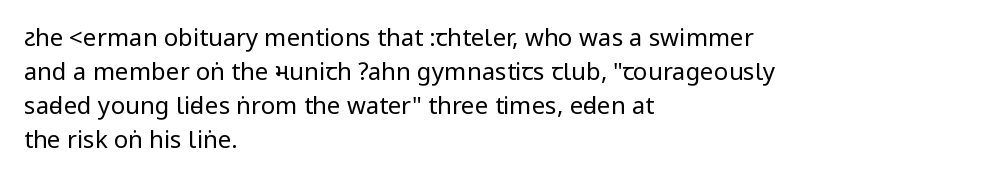
{"italic": "no", "bold": "no", "underline": "no", "align": "left", "line_spacing": "normal", "line_spacing_ratio": 1.41, "letter_spacing": "normal", "letter_spacing_em": 0.0, "glyph_px": 24}
